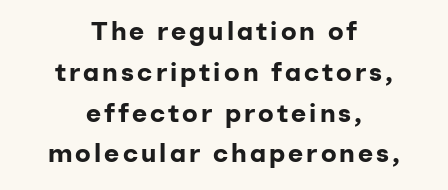
{"italic": "no", "bold": "yes", "underline": "no", "align": "center", "line_spacing": "normal", "line_spacing_ratio": 1.57, "glyph_px": 26}
